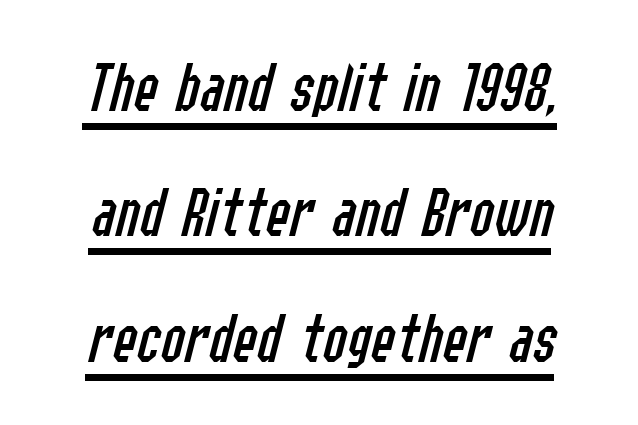
The image shows 72 px regular-weight, condensed type, italic (leaning right); set line spacing 1.74x, normal letter spacing, underlined; low stroke contrast and a medium x-height.
